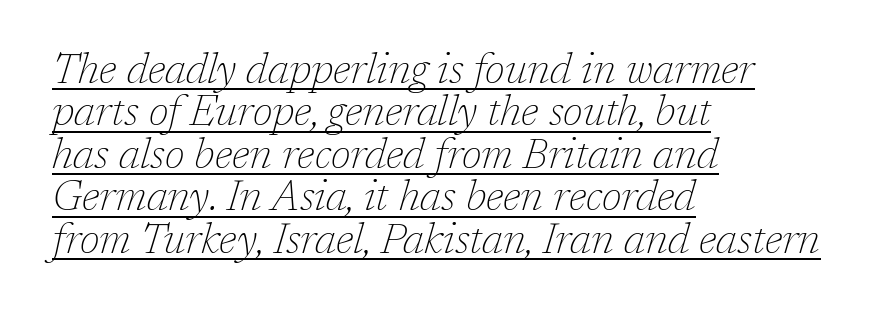
What stands out about the letter spacing? Nothing — it is the standard amount. The sample's only ornament is a line tracing under the words. Closely set lines give the paragraph a compact silhouette. The lines in this sample share a left origin and differ only in where they stop.
